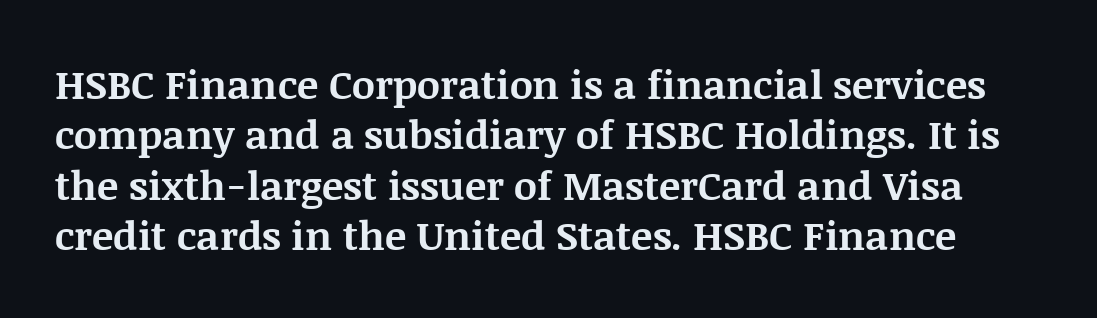
Q: Is the text bold? A: Yes.
Q: Is the text italic (slanted)? A: No, it is upright.
Q: Is the typeface a serif or a sans-serif typeface? A: Serif.
Q: Is the text underlined? A: No.
Q: Is the spacing between letters normal or unusually wide? A: Normal.
Q: Is the spacing between lines tight, normal or loose? A: Normal.
Q: Width (condensed, normal, or wide)? A: Normal.
Q: Stroke contrast? A: Medium.
Q: x-height? A: Large.
Q: Monospaced? A: No.
